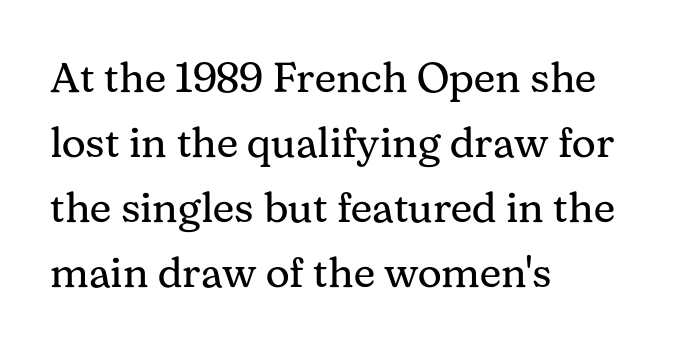
Compared with typical paragraphs, the rows here are spaced about the same. These lines keep a tight, regular rhythm from letter to letter. One-word summary of the alignment: left. The font sits on the lighter half of the weight spectrum, regular included. Each letter's strokes conclude with small projecting serifs. Do the letters lean? They stand straight.
